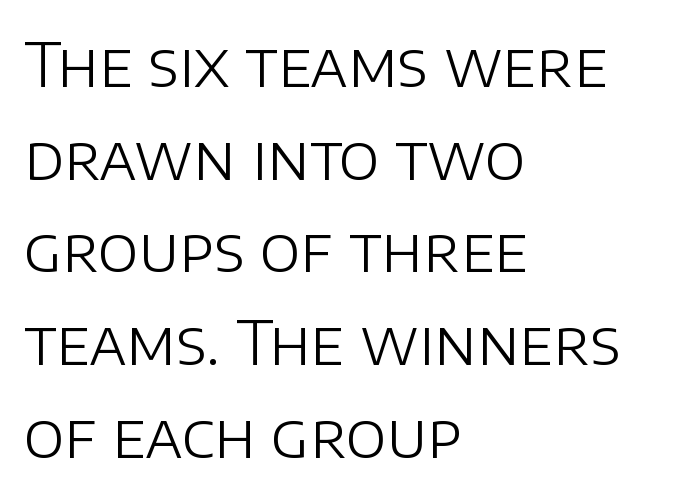
The image shows 61 px light sans-serif type, upright; set left-aligned, normal line spacing (1.52x), normal letter spacing, not underlined; low stroke contrast and a large x-height.
